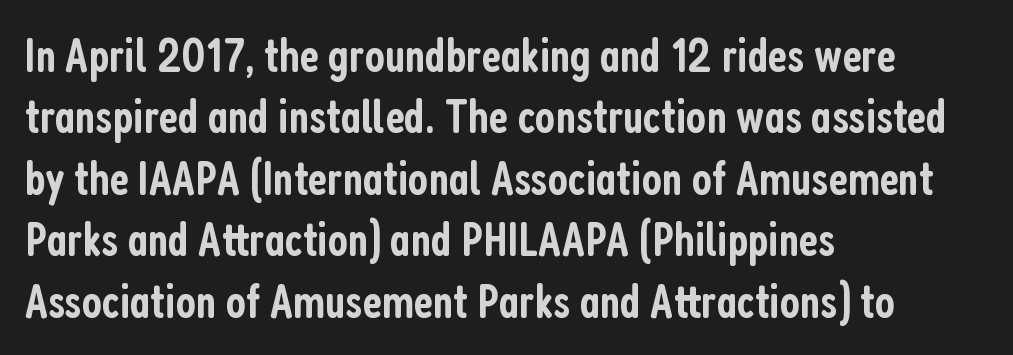
{"serif": "no", "italic": "no", "bold": "semi", "weight": "semibold", "width": "condensed", "stroke_contrast": "low", "x_height": "medium", "monospaced": "no", "underline": "no", "align": "left", "line_spacing": "normal", "line_spacing_ratio": 1.28, "letter_spacing": "normal", "letter_spacing_em": 0.0, "glyph_px": 48}
